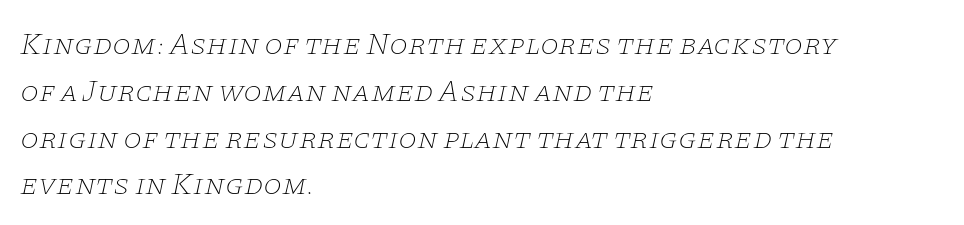
Q: Is the text bold? A: No.
Q: Is the text italic (slanted)? A: Yes, it leans right by about 11 degrees.
Q: Is the typeface a serif or a sans-serif typeface? A: Serif.
Q: Is the text underlined? A: No.
Q: How is the paragraph aligned? A: Left-aligned.
Q: Is the spacing between letters normal or unusually wide? A: Normal.
Q: Is the spacing between lines tight, normal or loose? A: Normal.
Q: Width (condensed, normal, or wide)? A: Wide.
Q: Stroke contrast? A: Low.
Q: x-height? A: Large.
Q: Monospaced? A: No.
